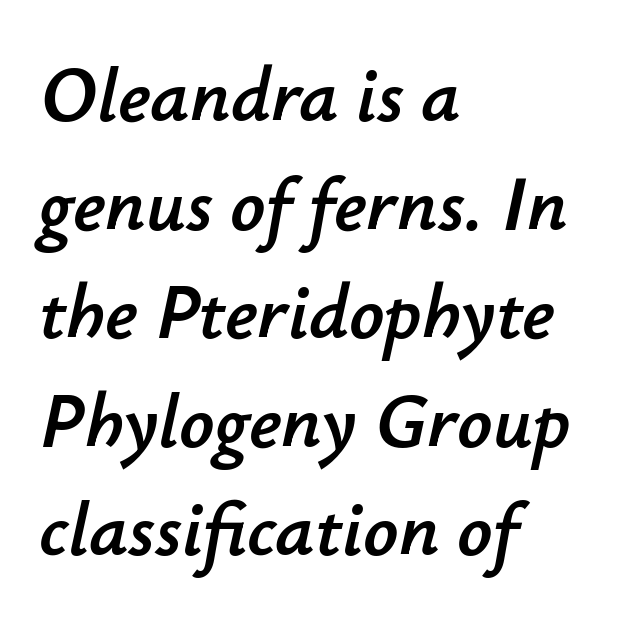
{"italic": "yes", "lean": "right", "slant_degrees": 12, "width": "normal", "stroke_contrast": "low", "x_height": "small", "monospaced": "no", "underline": "no", "align": "left", "line_spacing": "normal", "line_spacing_ratio": 1.41, "letter_spacing": "normal", "letter_spacing_em": 0.0, "glyph_px": 77}
